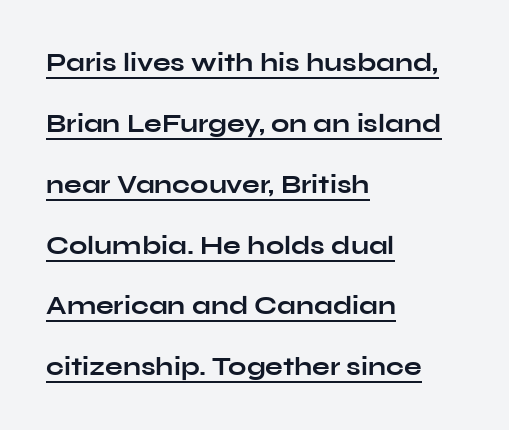
{"italic": "no", "bold": "yes", "underline": "yes", "align": "left", "line_spacing": "loose", "line_spacing_ratio": 2.34, "letter_spacing": "normal", "letter_spacing_em": 0.0, "glyph_px": 26}
